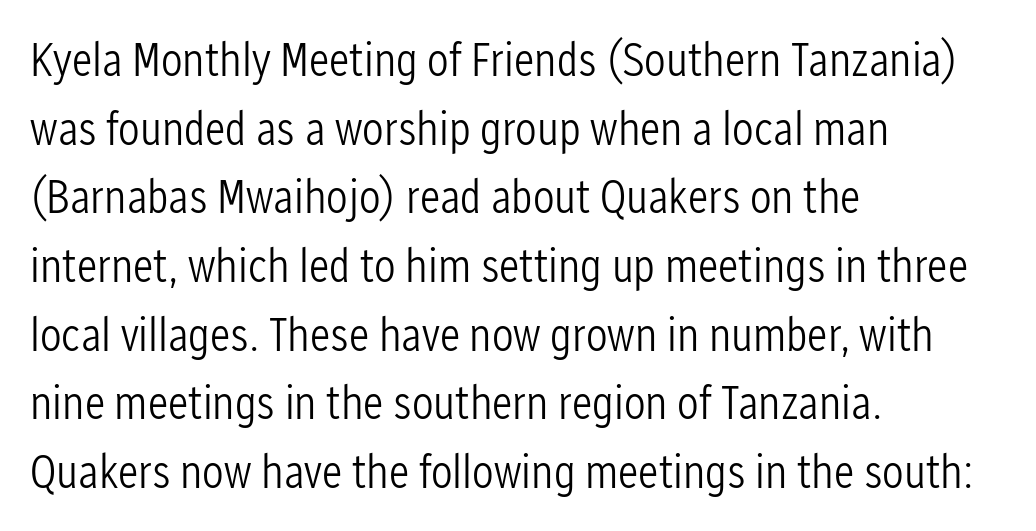
Q: Is the text bold? A: No.
Q: Is the text italic (slanted)? A: No, it is upright.
Q: Is the typeface a serif or a sans-serif typeface? A: Sans-serif.
Q: Is the text underlined? A: No.
Q: How is the paragraph aligned? A: Left-aligned.
Q: Is the spacing between letters normal or unusually wide? A: Normal.
Q: Is the spacing between lines tight, normal or loose? A: Normal.
Q: Width (condensed, normal, or wide)? A: Condensed.
Q: Stroke contrast? A: Low.
Q: x-height? A: Medium.
Q: Monospaced? A: No.
